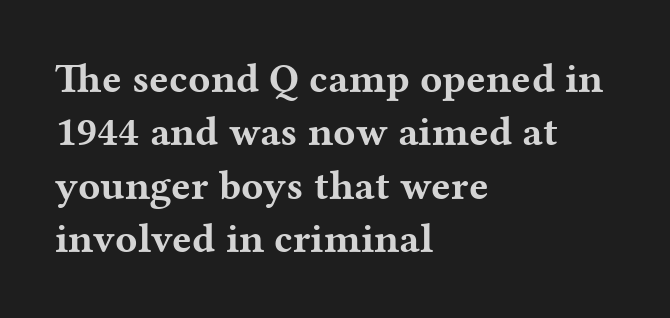
Q: Is the text bold? A: Yes.
Q: Is the text italic (slanted)? A: No, it is upright.
Q: Is the typeface a serif or a sans-serif typeface? A: Serif.
Q: Is the text underlined? A: No.
Q: How is the paragraph aligned? A: Left-aligned.
Q: Is the spacing between letters normal or unusually wide? A: Normal.
Q: Is the spacing between lines tight, normal or loose? A: Normal.
Q: Width (condensed, normal, or wide)? A: Wide.
Q: Stroke contrast? A: Medium.
Q: x-height? A: Medium.
Q: Monospaced? A: No.
